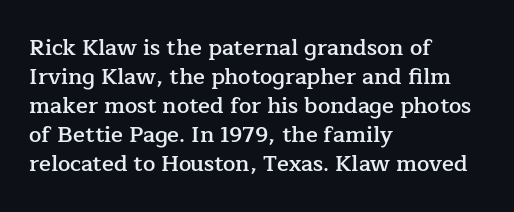
If you drew a ruler down the left edge, every line would touch it. The specimen reads as upright at a glance. The rendering uses a moderate line-height, typical for paragraphs. Has an underline been added? It has not. The line texture is even and compact thanks to regular tracking. Summary of weight: moderately heavy, a semibold.
